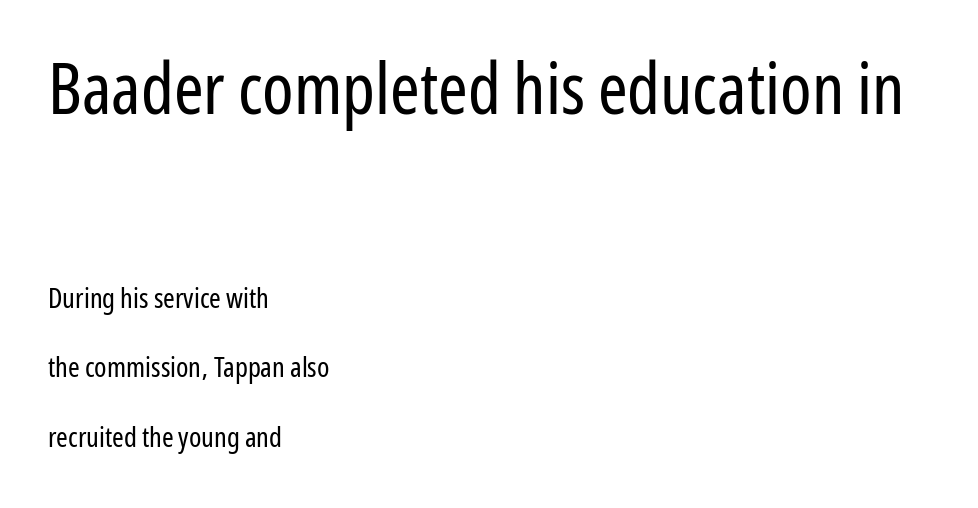
Q: Is the text bold? A: No.
Q: Is the text italic (slanted)? A: No, it is upright.
Q: Is the typeface a serif or a sans-serif typeface? A: Sans-serif.
Q: Is the text underlined? A: No.
Q: How is the paragraph aligned? A: Left-aligned.
Q: Is the spacing between letters normal or unusually wide? A: Normal.
Q: Is the spacing between lines tight, normal or loose? A: Loose.
Q: Which block of text is set in a larger size, the first (top) or the second (bottom)? A: The first (top) one.
Q: Width (condensed, normal, or wide)? A: Condensed.
Q: Stroke contrast? A: Low.
Q: x-height? A: Medium.
Q: Monospaced? A: No.
